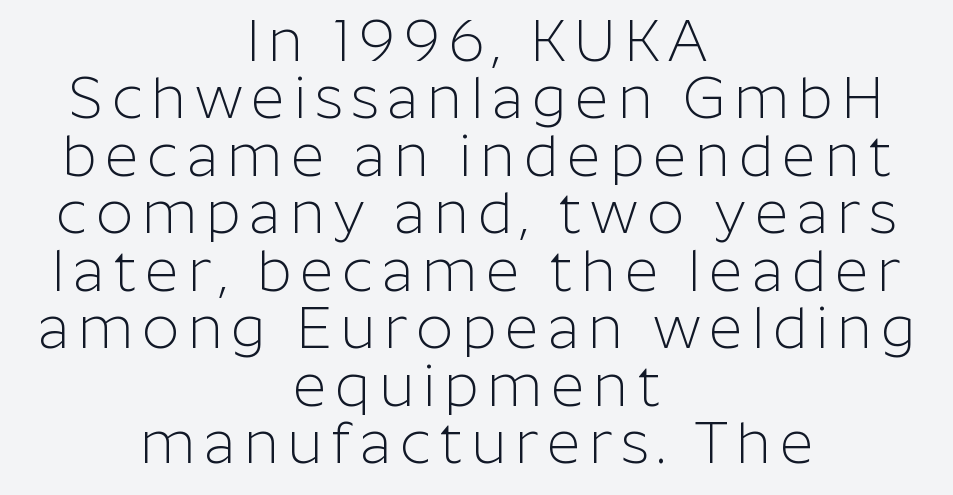
The image shows 58 px light sans-serif type, upright; set centered, tight line spacing (0.99x), not underlined; low stroke contrast and a medium x-height.
